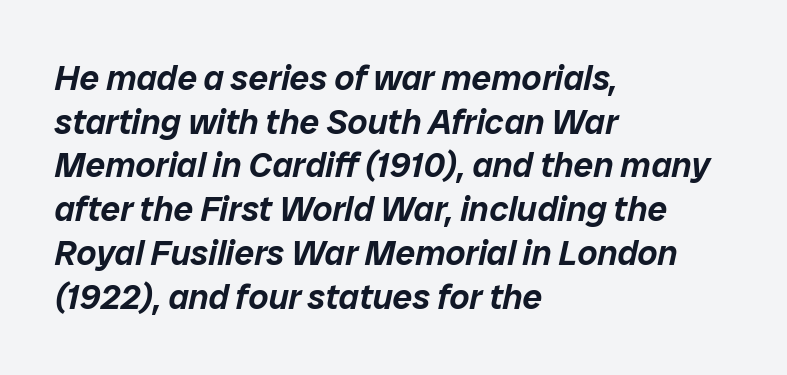
The image shows 35 px text type, italic (leaning right); set left-aligned, normal line spacing (1.25x), normal letter spacing, not underlined; low stroke contrast and a medium x-height.
